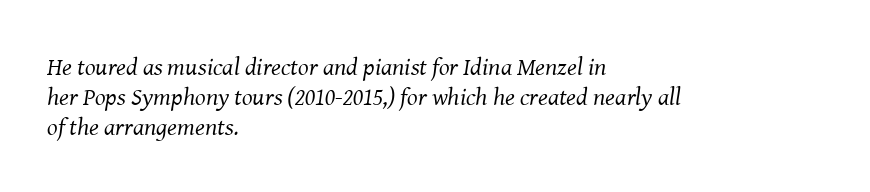
The letterforms sit at book weight or below. The space directly below the letters is spotless. The paragraph shown leans on its left margin. Does the lettering tilt? It does — this is italic. Does extra space separate the letters? No, they use regular spacing.
